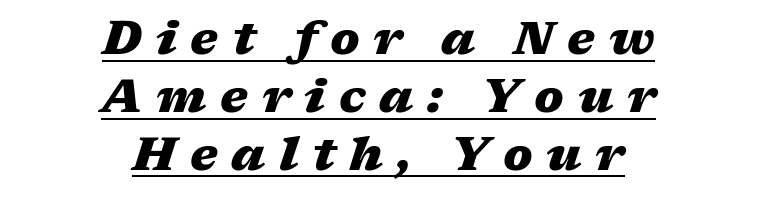
Horizontally, the lines are justified to the midpoint only. The sample's only ornament is a line tracing under the words. Compared with an ordinary text face, these strokes are far heavier — a full bold. You could not count columns in this text — the font is proportionally spaced. Letter spacing: wide. Quick note: italic.
